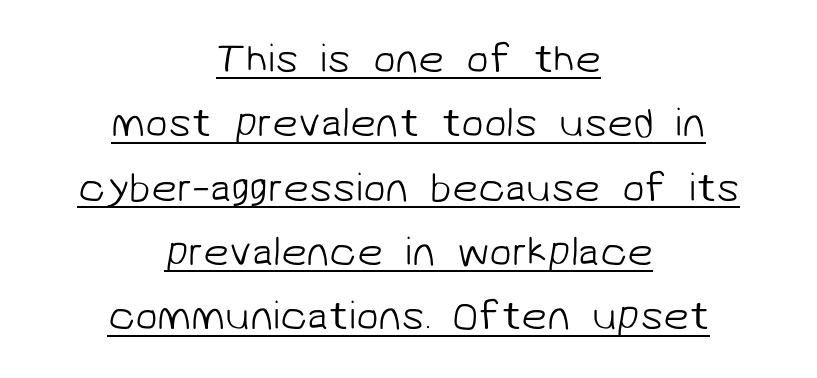
Each new line begins a customary step beneath the previous one. Every word sits above its own underline. The typesetter chose a symmetrical, centered arrangement here. The line texture is even and compact thanks to regular tracking. This reads as an unemphasized weight, regular at the heaviest. Spacing verdict: proportional, widths tailored to each character.
